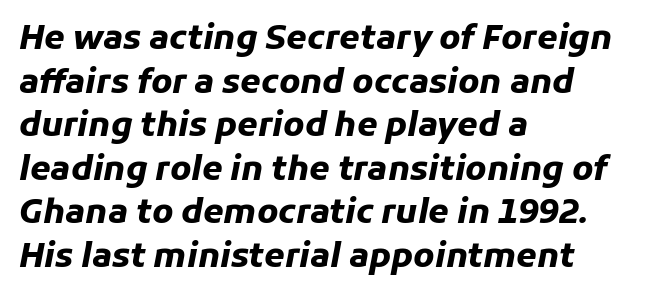
Q: Is the text bold? A: Yes.
Q: Is the text italic (slanted)? A: Yes, it leans right by about 11 degrees.
Q: Is the text underlined? A: No.
Q: How is the paragraph aligned? A: Left-aligned.
Q: Is the spacing between letters normal or unusually wide? A: Normal.
Q: Is the spacing between lines tight, normal or loose? A: Normal.
Q: Width (condensed, normal, or wide)? A: Normal.
Q: Stroke contrast? A: Low.
Q: x-height? A: Medium.
Q: Monospaced? A: No.
